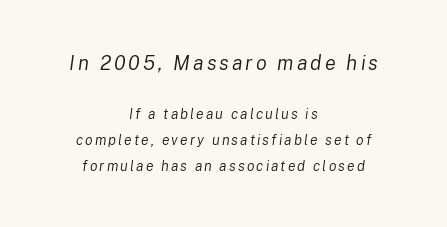
Of the two passages, the one on top uses the larger point size. Beneath every word, the page is bare. The passage shown is not bold in any degree. Notice how the stems are inclined rather than vertical — that's the hallmark of italics. Leftover space on each line is divided equally before and after the words.
